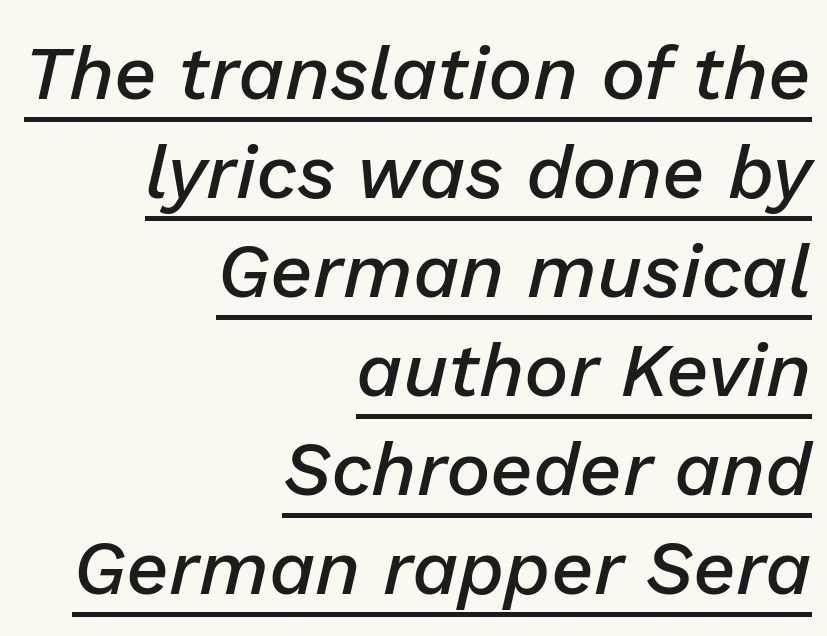
The image shows 75 px semibold type, italic (leaning right); set right-aligned, normal line spacing (1.32x), normal letter spacing, underlined; low stroke contrast and a medium x-height.
